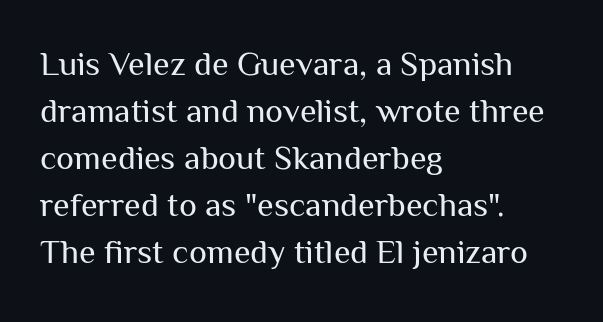
The image shows 34 px regular-weight sans-serif type, upright; set left-aligned, normal line spacing (1.38x), normal letter spacing, not underlined; medium stroke contrast and a medium x-height.
